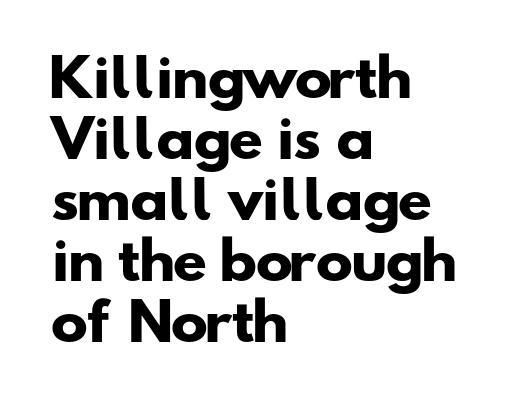
Caption: multi-line text, flush left, ragged right. Chunky letters — that's bold for sure. Unlike a traditional serif, this face leaves its strokes unadorned. These lines are rendered in a variable-pitch font. Descenders are the only things crossing below the line.
